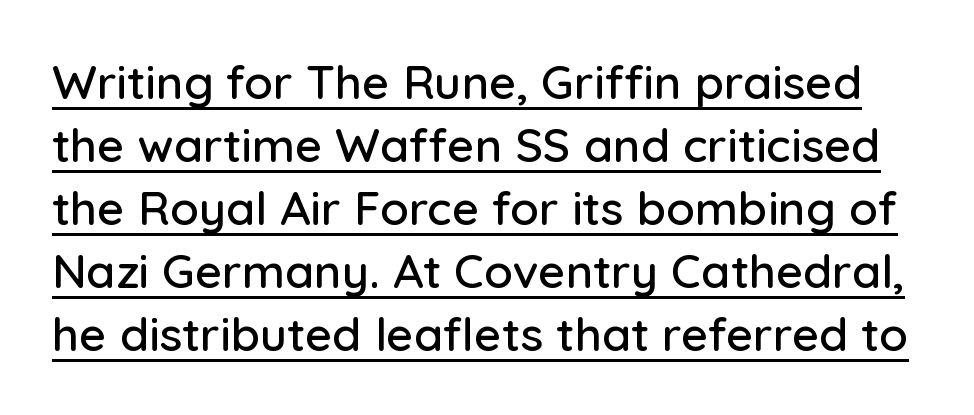
Q: Is the text italic (slanted)? A: No, it is upright.
Q: Is the typeface a serif or a sans-serif typeface? A: Sans-serif.
Q: Is the text underlined? A: Yes.
Q: Is the spacing between letters normal or unusually wide? A: Normal.
Q: Is the spacing between lines tight, normal or loose? A: Normal.
Q: Width (condensed, normal, or wide)? A: Normal.
Q: Stroke contrast? A: Low.
Q: x-height? A: Medium.
Q: Monospaced? A: No.
